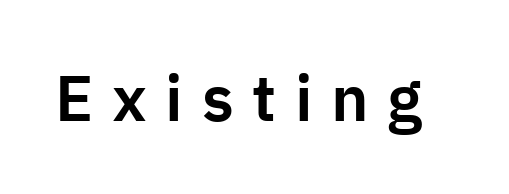
{"serif": "no", "italic": "no", "width": "normal", "stroke_contrast": "low", "x_height": "medium", "monospaced": "no", "underline": "no", "letter_spacing": "wide", "letter_spacing_em": 0.29, "glyph_px": 64}
